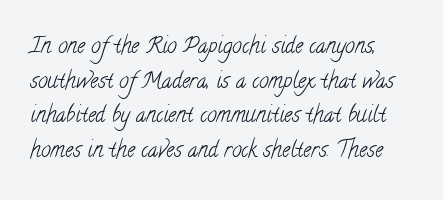
Q: Is the text bold? A: No.
Q: Is the text underlined? A: No.
Q: Is the spacing between letters normal or unusually wide? A: Normal.
Q: Is the spacing between lines tight, normal or loose? A: Normal.
